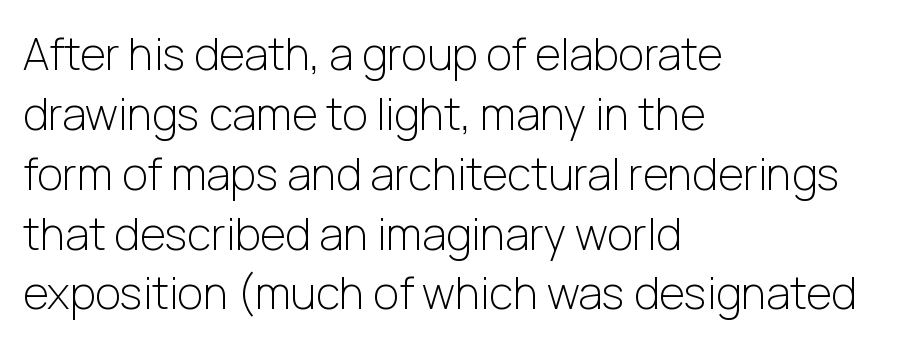
The image shows 44 px light sans-serif type, upright; set left-aligned, normal line spacing (1.36x), normal letter spacing, not underlined; low stroke contrast and a medium x-height.
